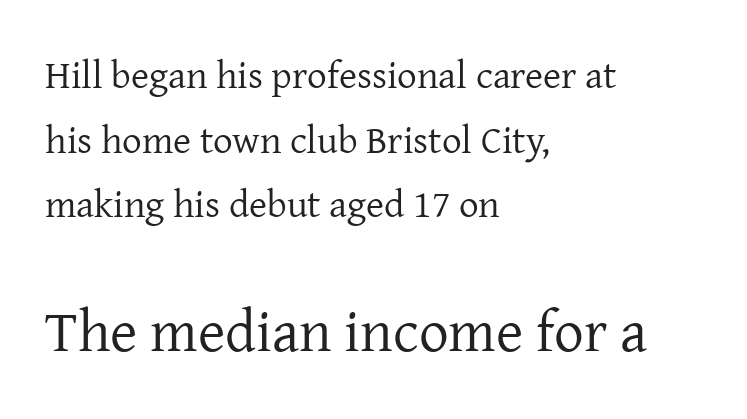
{"serif": "yes", "italic": "no", "bold": "no", "weight": "regular", "width": "normal", "stroke_contrast": "low", "x_height": "medium", "monospaced": "no", "underline": "no", "align": "left", "line_spacing": "normal", "line_spacing_ratio": 1.66, "letter_spacing": "normal", "letter_spacing_em": 0.0, "larger_block": "second", "size_ratio": 1.51, "glyph_px": 59}
